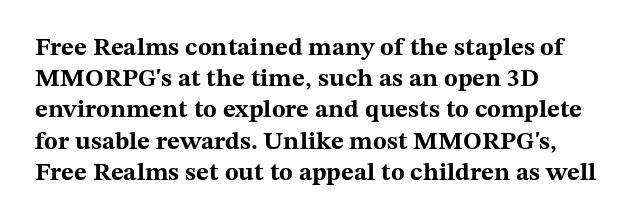
{"italic": "no", "bold": "yes", "underline": "no", "align": "left", "line_spacing": "normal", "line_spacing_ratio": 1.25, "letter_spacing": "normal", "letter_spacing_em": 0.0, "glyph_px": 25}
